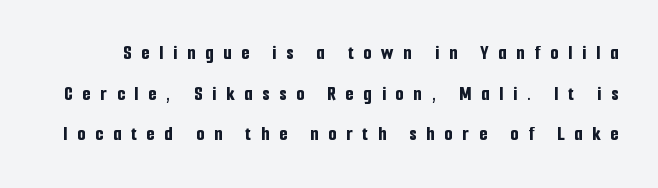
The image shows 21 px bold type, upright; set loose line spacing (1.94x), unusually wide letter spacing (+0.47 em), not underlined.
